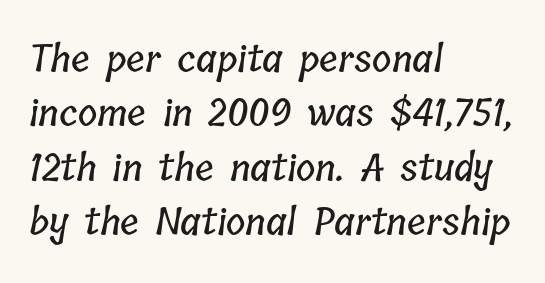
The image shows 37 px condensed type; set left-aligned, normal line spacing (1.47x), normal letter spacing, not underlined; low stroke contrast and a medium x-height.
